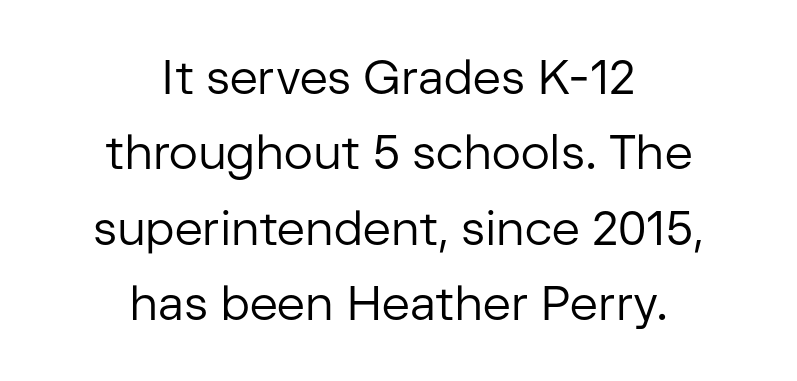
{"serif": "no", "italic": "no", "bold": "no", "weight": "regular", "width": "normal", "stroke_contrast": "low", "x_height": "medium", "monospaced": "no", "underline": "no", "align": "center", "line_spacing": "normal", "line_spacing_ratio": 1.57, "letter_spacing": "normal", "letter_spacing_em": 0.0, "glyph_px": 48}
